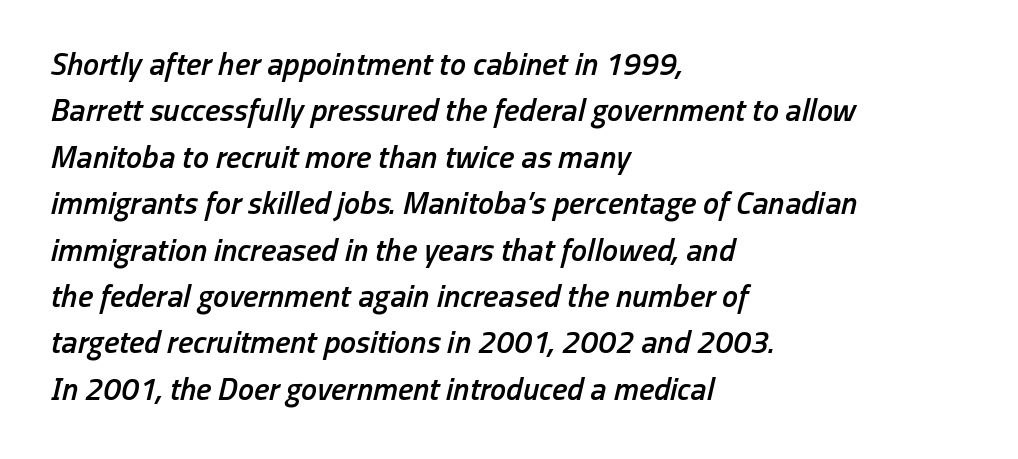
Q: Is the text bold? A: Semi-bold.
Q: Is the text italic (slanted)? A: Yes, it leans right by about 13 degrees.
Q: Is the text underlined? A: No.
Q: How is the paragraph aligned? A: Left-aligned.
Q: Is the spacing between letters normal or unusually wide? A: Normal.
Q: Is the spacing between lines tight, normal or loose? A: Normal.
Q: Width (condensed, normal, or wide)? A: Condensed.
Q: Stroke contrast? A: Low.
Q: x-height? A: Medium.
Q: Monospaced? A: No.
